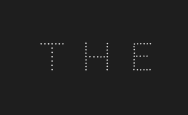
Q: Is the text bold? A: No.
Q: Is the text italic (slanted)? A: No, it is upright.
Q: Is the typeface a serif or a sans-serif typeface? A: Sans-serif.
Q: Is the text underlined? A: No.
Q: Is the spacing between letters normal or unusually wide? A: Unusually wide.
Q: Width (condensed, normal, or wide)? A: Normal.
Q: Stroke contrast? A: Low.
Q: x-height? A: Large.
Q: Monospaced? A: No.
